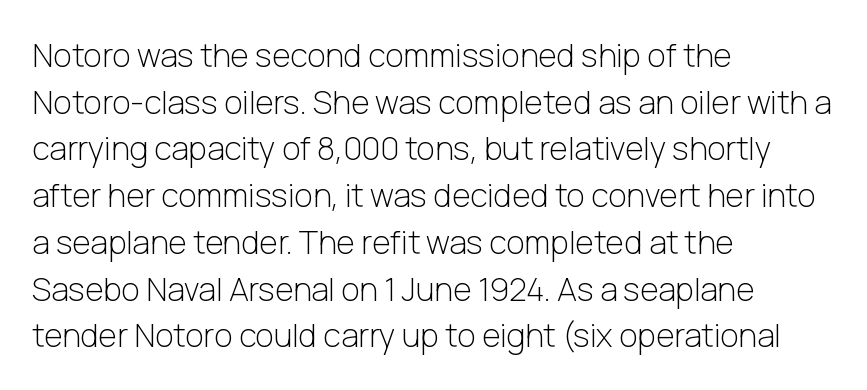
{"serif": "no", "italic": "no", "bold": "no", "weight": "light", "width": "normal", "stroke_contrast": "low", "x_height": "medium", "monospaced": "no", "underline": "no", "align": "left", "line_spacing": "normal", "line_spacing_ratio": 1.46, "letter_spacing": "normal", "letter_spacing_em": 0.0, "glyph_px": 32}
